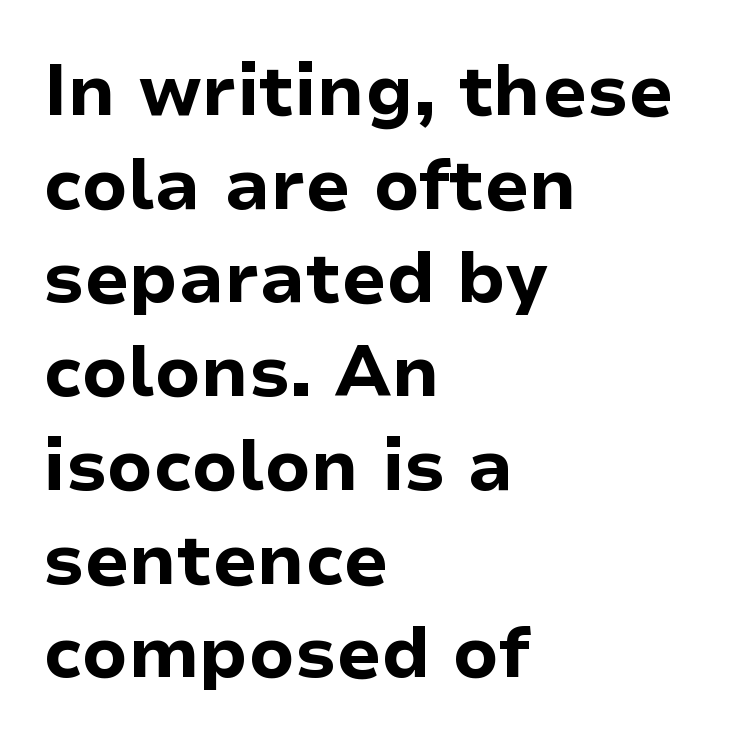
The image shows 71 px bold sans-serif type, upright; set left-aligned, normal line spacing (1.32x), normal letter spacing, not underlined; low stroke contrast and a medium x-height.
